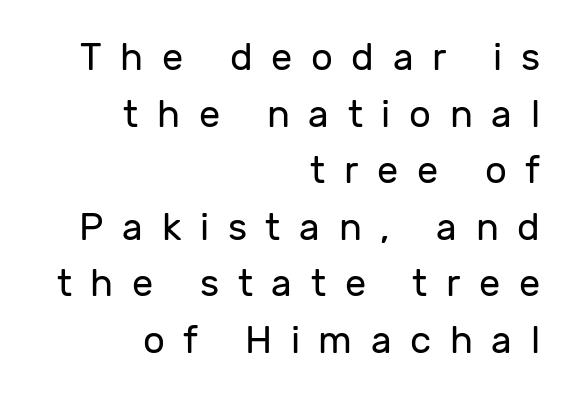
The image shows 38 px regular-weight sans-serif type, upright; set right-aligned, normal line spacing (1.49x), unusually wide letter spacing (+0.49 em), not underlined; low stroke contrast and a medium x-height.
